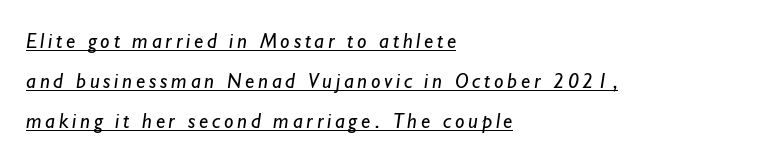
Q: Is the text bold? A: No.
Q: Is the text underlined? A: Yes.
Q: How is the paragraph aligned? A: Left-aligned.
Q: Is the spacing between lines tight, normal or loose? A: Loose.
